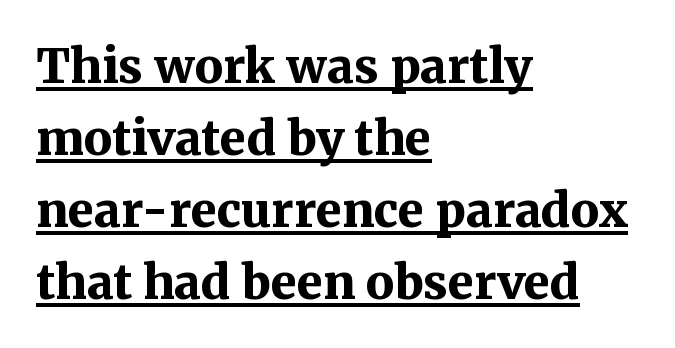
The image shows 47 px bold serif type, upright; set left-aligned, normal line spacing (1.53x), normal letter spacing, underlined; medium stroke contrast and a medium x-height.
